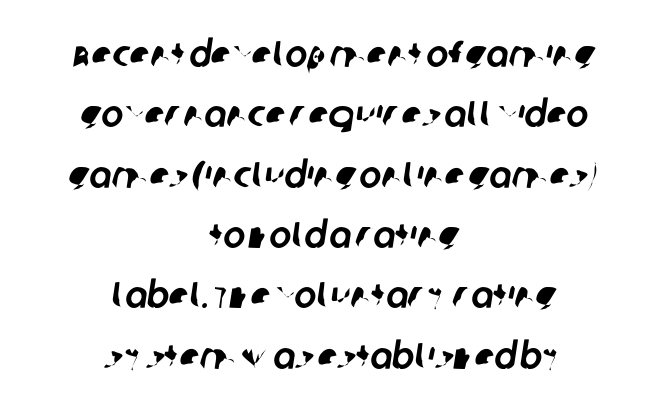
The image shows 37 px sans-serif type; set centered, normal line spacing (1.63x), normal letter spacing, not underlined; low stroke contrast and a large x-height.
